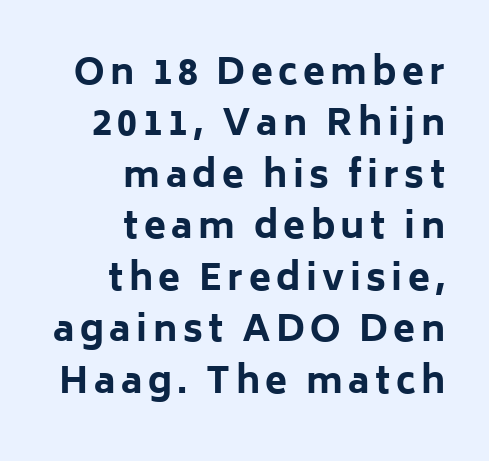
{"serif": "no", "italic": "no", "bold": "yes", "weight": "bold", "width": "normal", "stroke_contrast": "low", "x_height": "medium", "monospaced": "no", "underline": "no", "align": "right", "line_spacing": "normal", "line_spacing_ratio": 1.43, "glyph_px": 36}
